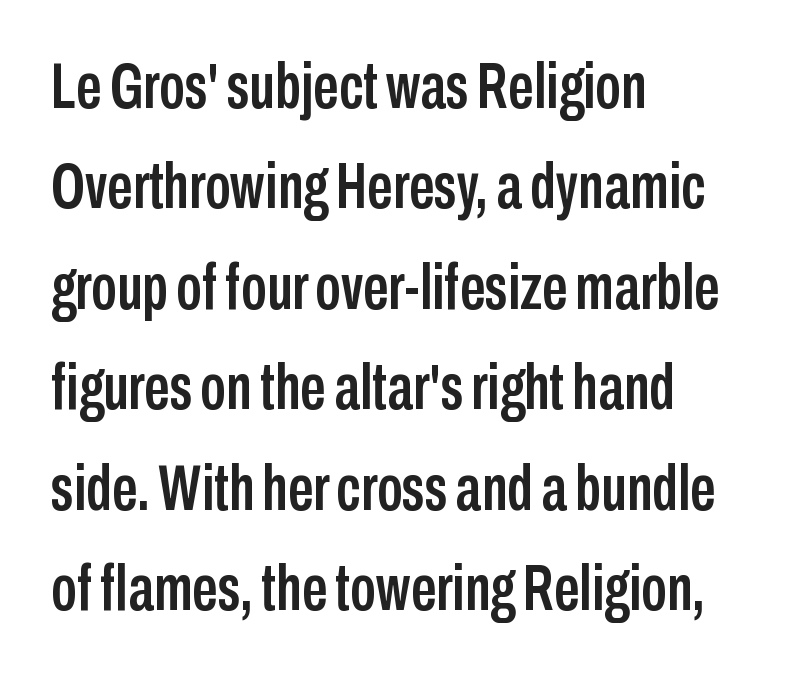
{"serif": "no", "italic": "no", "width": "condensed", "stroke_contrast": "low", "x_height": "medium", "monospaced": "no", "underline": "no", "align": "left", "line_spacing": "normal", "line_spacing_ratio": 1.57, "letter_spacing": "normal", "letter_spacing_em": 0.0, "glyph_px": 64}
